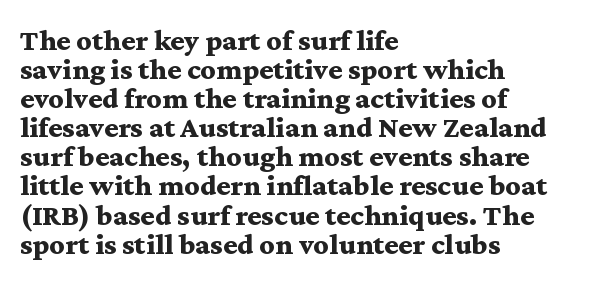
{"serif": "yes", "italic": "no", "bold": "yes", "weight": "bold", "width": "wide", "stroke_contrast": "medium", "x_height": "medium", "monospaced": "no", "underline": "no", "align": "left", "line_spacing": "tight", "line_spacing_ratio": 0.97, "letter_spacing": "normal", "letter_spacing_em": 0.0, "glyph_px": 30}
